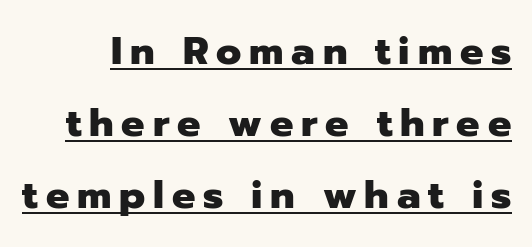
Q: Is the text bold? A: Yes.
Q: Is the text italic (slanted)? A: No, it is upright.
Q: Is the typeface a serif or a sans-serif typeface? A: Sans-serif.
Q: Is the text underlined? A: Yes.
Q: Is the spacing between letters normal or unusually wide? A: Unusually wide.
Q: Width (condensed, normal, or wide)? A: Normal.
Q: Stroke contrast? A: Low.
Q: x-height? A: Medium.
Q: Monospaced? A: No.
